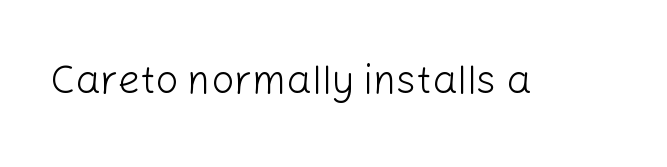
{"serif": "no", "italic": "no", "bold": "no", "weight": "light", "width": "normal", "stroke_contrast": "low", "x_height": "medium", "monospaced": "no", "underline": "no", "letter_spacing": "normal", "letter_spacing_em": 0.0, "glyph_px": 40}
